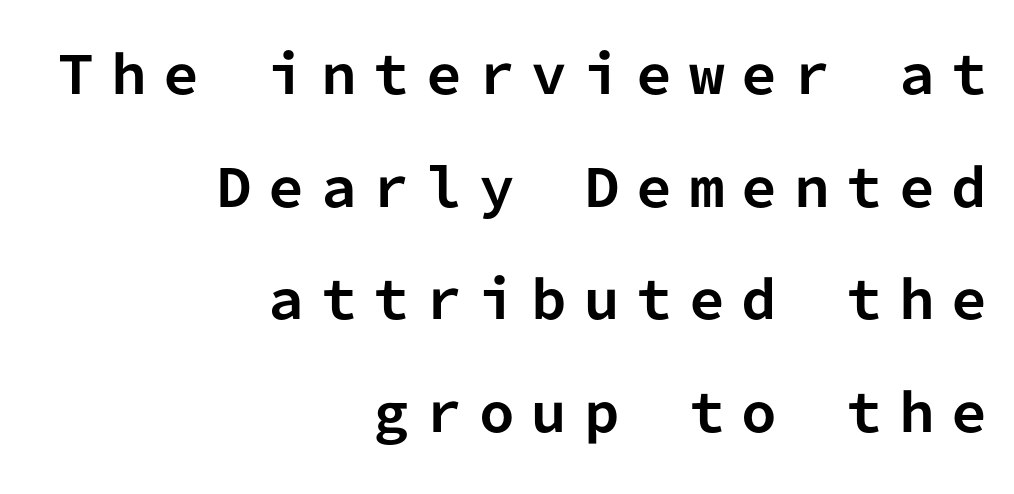
This rendering employs a face without finishing strokes, i.e., a sans-serif. Words appear elongated and porous because spacing is wide. Quick note: underline off. Typesetter's note: full bold, strokes at maximum text heaviness. Leading: increased.
